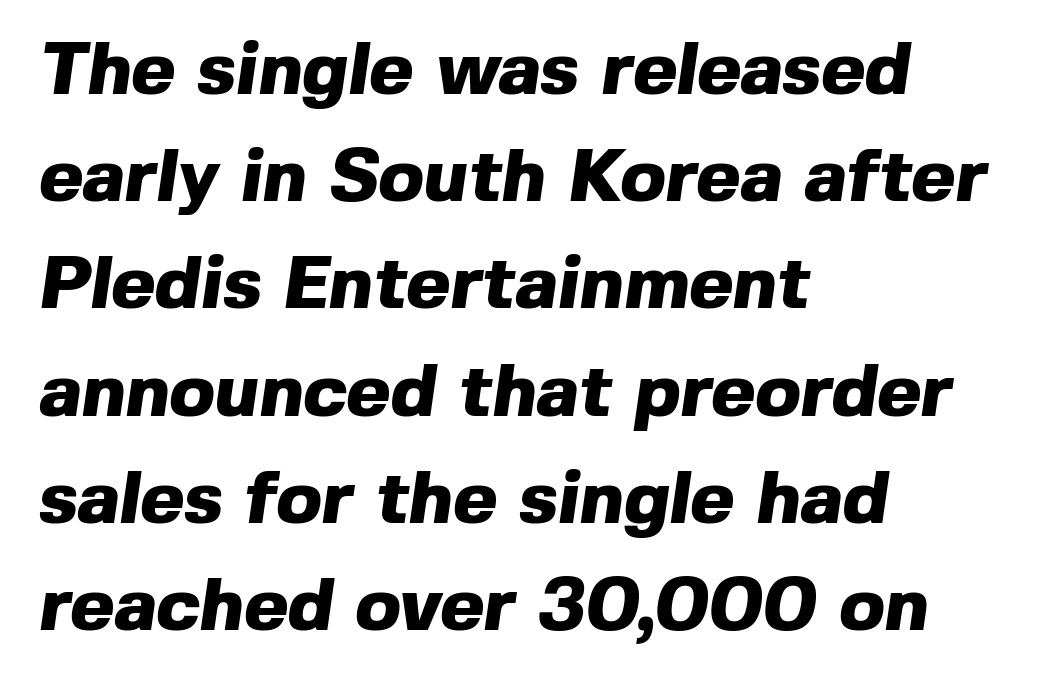
The image shows 75 px heavy sans-serif type; set left-aligned, normal line spacing (1.43x), normal letter spacing, not underlined; a medium x-height.
